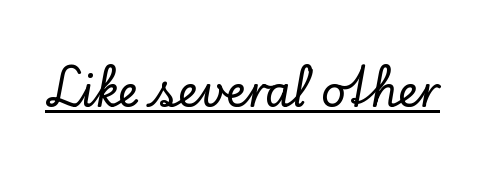
{"serif": "yes", "width": "normal", "stroke_contrast": "low", "x_height": "small", "monospaced": "no", "underline": "yes", "letter_spacing": "normal", "letter_spacing_em": 0.0, "glyph_px": 43}
